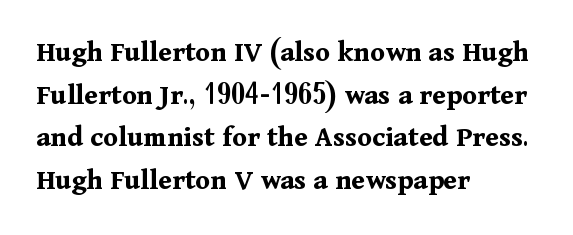
The image shows 30 px bold serif type, upright; set left-aligned, normal line spacing (1.42x), normal letter spacing, not underlined; medium stroke contrast and a medium x-height.
